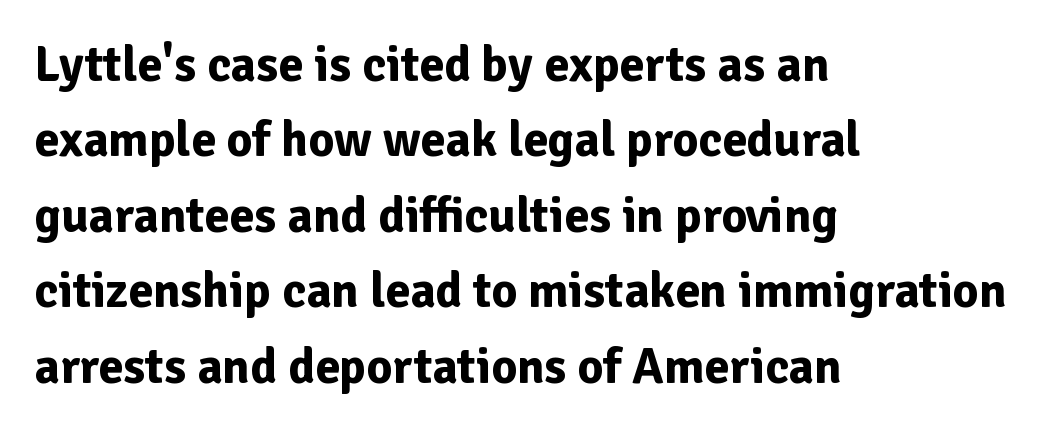
Q: Is the text bold? A: Yes.
Q: Is the text italic (slanted)? A: No, it is upright.
Q: Is the typeface a serif or a sans-serif typeface? A: Sans-serif.
Q: Is the text underlined? A: No.
Q: How is the paragraph aligned? A: Left-aligned.
Q: Is the spacing between letters normal or unusually wide? A: Normal.
Q: Is the spacing between lines tight, normal or loose? A: Normal.
Q: Width (condensed, normal, or wide)? A: Normal.
Q: Stroke contrast? A: Low.
Q: x-height? A: Medium.
Q: Monospaced? A: No.
